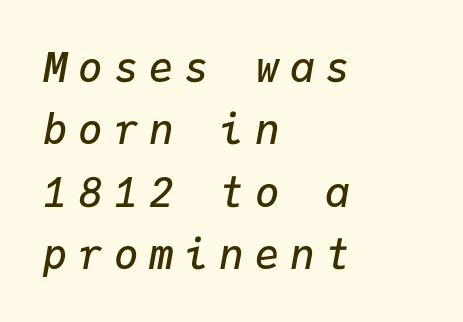
{"italic": "yes", "lean": "right", "slant_degrees": 9, "bold": "semi", "weight": "semibold", "width": "normal", "stroke_contrast": "low", "x_height": "medium", "monospaced": "yes", "underline": "no", "align": "left", "line_spacing": "normal", "line_spacing_ratio": 1.52, "letter_spacing": "wide", "letter_spacing_em": 0.26, "glyph_px": 41}
